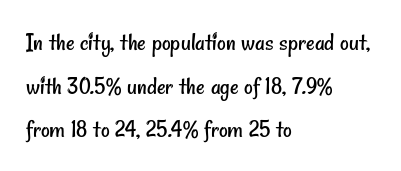
Regarding leading, the lines here are spaced in the standard way. The letterforms sit shoulder to shoulder at normal distance. The zone under the glyphs is completely vacant. The typesetter chose a ragged-right arrangement here. No heavy texture on the line: the type isn't bold.
